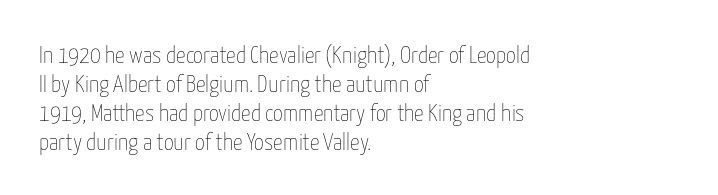
The image shows 24 px text type, upright; set left-aligned, line spacing 1.21x, normal letter spacing, not underlined.
